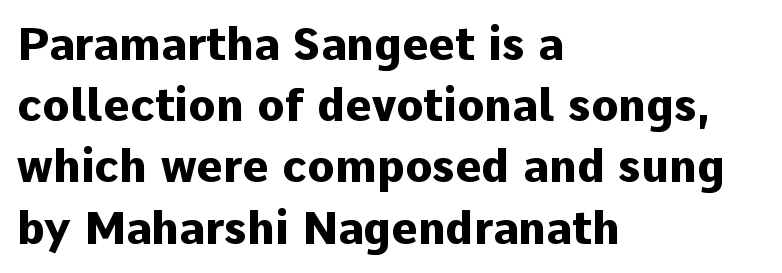
{"serif": "no", "italic": "no", "bold": "yes", "weight": "heavy", "width": "normal", "stroke_contrast": "low", "x_height": "medium", "monospaced": "no", "underline": "no", "align": "left", "line_spacing": "normal", "line_spacing_ratio": 1.36, "letter_spacing": "normal", "letter_spacing_em": 0.0, "glyph_px": 45}
